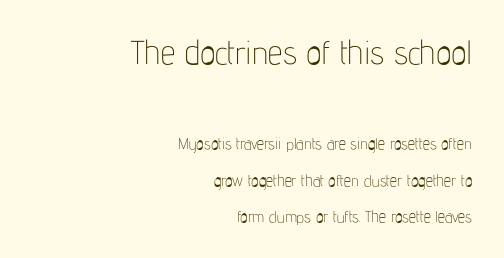
The image shows 33 px thin, condensed sans-serif type, upright; set right-aligned, loose line spacing (2.27x), normal letter spacing, not underlined; the first (top) block is 2.06x larger; low stroke contrast and a medium x-height.
